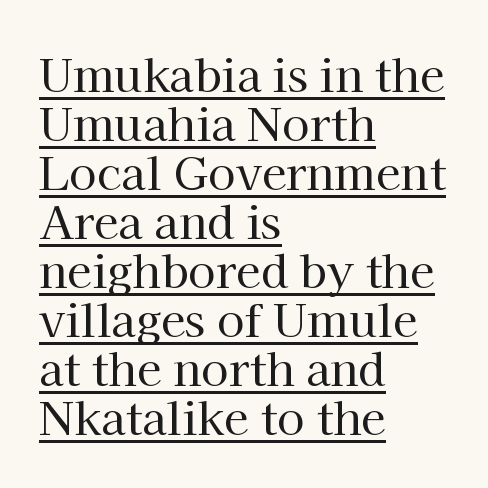
Q: Is the text bold? A: No.
Q: Is the text italic (slanted)? A: No, it is upright.
Q: Is the typeface a serif or a sans-serif typeface? A: Serif.
Q: Is the text underlined? A: Yes.
Q: How is the paragraph aligned? A: Left-aligned.
Q: Is the spacing between letters normal or unusually wide? A: Normal.
Q: Is the spacing between lines tight, normal or loose? A: Tight.
Q: Width (condensed, normal, or wide)? A: Normal.
Q: Stroke contrast? A: High.
Q: x-height? A: Medium.
Q: Monospaced? A: No.
